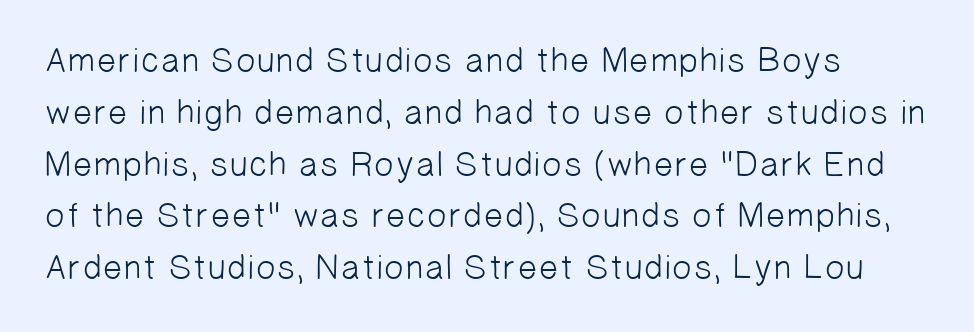
Q: Is the text bold? A: No.
Q: Is the typeface a serif or a sans-serif typeface? A: Sans-serif.
Q: Is the text underlined? A: No.
Q: Is the spacing between letters normal or unusually wide? A: Normal.
Q: Is the spacing between lines tight, normal or loose? A: Normal.
Q: Width (condensed, normal, or wide)? A: Normal.
Q: Stroke contrast? A: Low.
Q: x-height? A: Medium.
Q: Monospaced? A: No.
